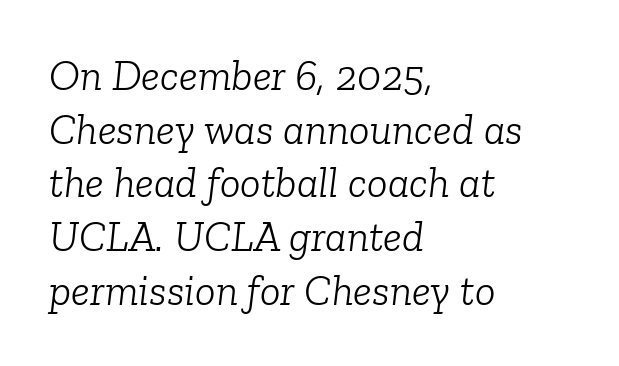
The image shows 43 px light serif type, italic (leaning right); set left-aligned, normal line spacing (1.25x), normal letter spacing, not underlined; low stroke contrast and a medium x-height.
